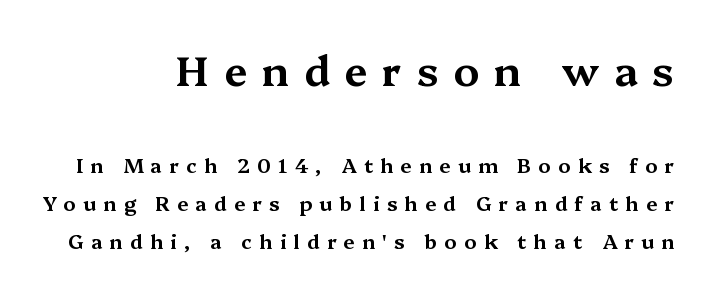
Q: Is the text italic (slanted)? A: No, it is upright.
Q: Is the typeface a serif or a sans-serif typeface? A: Serif.
Q: Is the text underlined? A: No.
Q: How is the paragraph aligned? A: Right-aligned.
Q: Is the spacing between letters normal or unusually wide? A: Unusually wide.
Q: Is the spacing between lines tight, normal or loose? A: Loose.
Q: Which block of text is set in a larger size, the first (top) or the second (bottom)? A: The first (top) one.
Q: Width (condensed, normal, or wide)? A: Wide.
Q: Stroke contrast? A: Medium.
Q: x-height? A: Medium.
Q: Monospaced? A: No.
